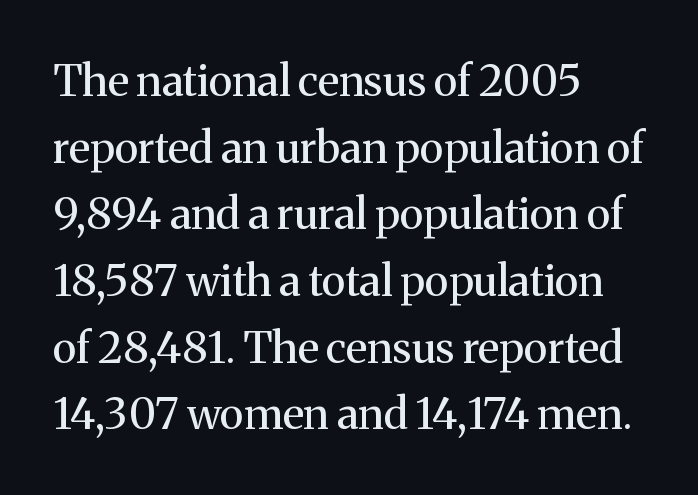
Here the glyphs are tracked normally, forming tight word shapes. The rendering shows small feet on the letterforms — a serif design. The font sits on the lighter half of the weight spectrum, regular included. The rendering uses natural spacing where letterforms have individual widths. This is roman type, the default non-slanted kind. Which margin do the lines hug? The left one — the right edge is uneven.
